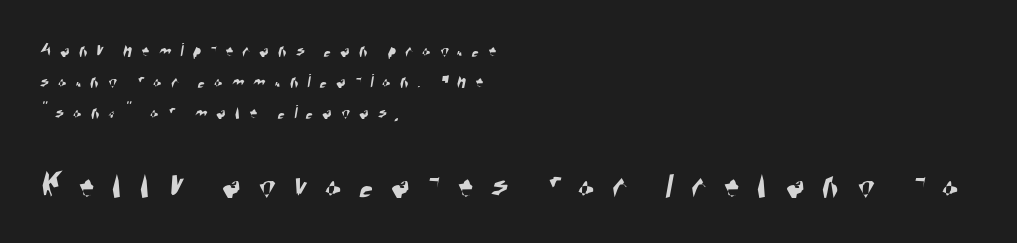
{"serif": "no", "width": "condensed", "stroke_contrast": "high", "x_height": "large", "monospaced": "no", "underline": "no", "align": "left", "line_spacing": "normal", "line_spacing_ratio": 1.55, "letter_spacing": "wide", "letter_spacing_em": 0.45, "larger_block": "second", "size_ratio": 1.95, "glyph_px": 39}
